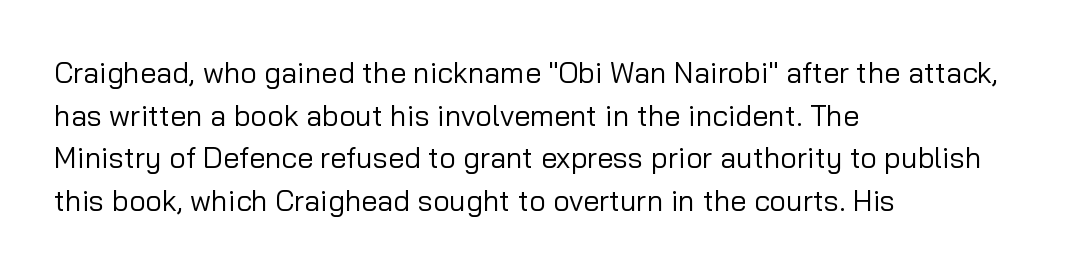
Q: Is the text bold? A: No.
Q: Is the text italic (slanted)? A: No, it is upright.
Q: Is the typeface a serif or a sans-serif typeface? A: Sans-serif.
Q: Is the text underlined? A: No.
Q: How is the paragraph aligned? A: Left-aligned.
Q: Is the spacing between letters normal or unusually wide? A: Normal.
Q: Is the spacing between lines tight, normal or loose? A: Normal.
Q: Width (condensed, normal, or wide)? A: Normal.
Q: Stroke contrast? A: Low.
Q: x-height? A: Medium.
Q: Monospaced? A: No.
